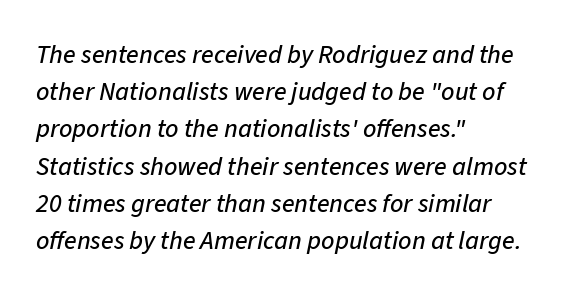
Q: Is the text italic (slanted)? A: Yes, it leans right by about 11 degrees.
Q: Is the text underlined? A: No.
Q: How is the paragraph aligned? A: Left-aligned.
Q: Is the spacing between letters normal or unusually wide? A: Normal.
Q: Is the spacing between lines tight, normal or loose? A: Normal.
